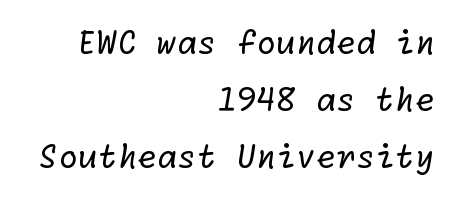
Nope, no serifs anywhere on these letters. Anything drawn beneath the words? Only blank space. The face used here is rendered with its standard letterfit. These lines are set flush right with a ragged left edge. Unbolded letterforms with no extra heft.
